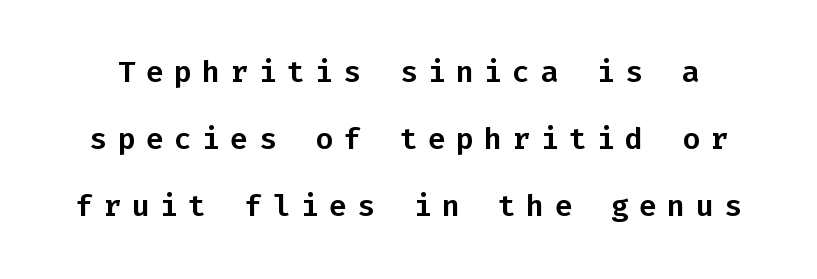
Q: Is the text italic (slanted)? A: No, it is upright.
Q: Is the typeface a serif or a sans-serif typeface? A: Sans-serif.
Q: Is the text underlined? A: No.
Q: Is the spacing between letters normal or unusually wide? A: Unusually wide.
Q: Is the spacing between lines tight, normal or loose? A: Loose.
Q: Width (condensed, normal, or wide)? A: Normal.
Q: Stroke contrast? A: Low.
Q: x-height? A: Medium.
Q: Monospaced? A: Yes.
